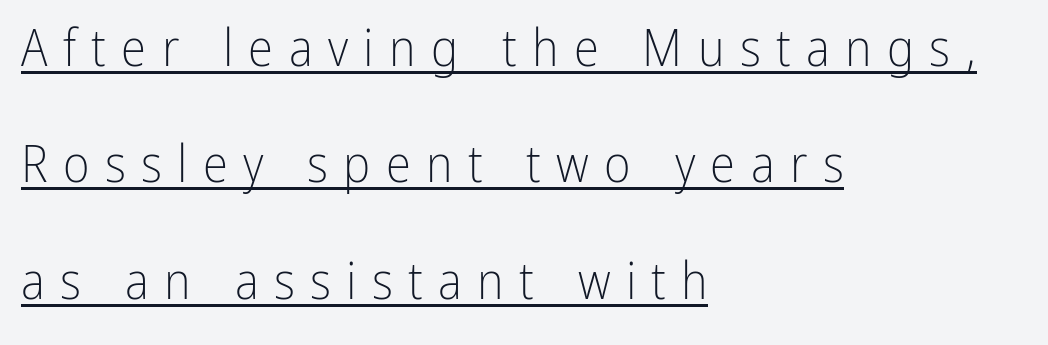
Q: Is the text bold? A: No.
Q: Is the text italic (slanted)? A: No, it is upright.
Q: Is the typeface a serif or a sans-serif typeface? A: Sans-serif.
Q: Is the text underlined? A: Yes.
Q: How is the paragraph aligned? A: Left-aligned.
Q: Is the spacing between letters normal or unusually wide? A: Unusually wide.
Q: Is the spacing between lines tight, normal or loose? A: Loose.
Q: Width (condensed, normal, or wide)? A: Condensed.
Q: Stroke contrast? A: Low.
Q: x-height? A: Medium.
Q: Monospaced? A: No.
